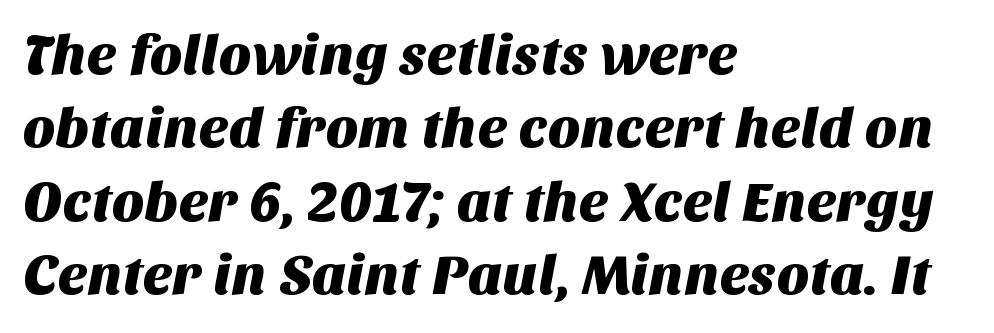
The image shows 56 px sans-serif type; set left-aligned, normal line spacing (1.31x), normal letter spacing, not underlined; medium stroke contrast and a large x-height.
